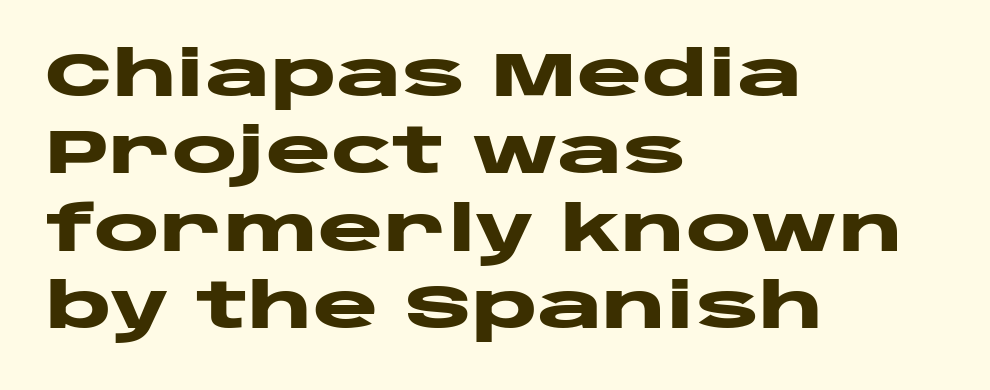
Q: Is the text bold? A: Yes.
Q: Is the text italic (slanted)? A: No, it is upright.
Q: Is the typeface a serif or a sans-serif typeface? A: Sans-serif.
Q: Is the text underlined? A: No.
Q: How is the paragraph aligned? A: Left-aligned.
Q: Is the spacing between letters normal or unusually wide? A: Normal.
Q: Is the spacing between lines tight, normal or loose? A: Normal.
Q: Width (condensed, normal, or wide)? A: Wide.
Q: Stroke contrast? A: Low.
Q: x-height? A: Large.
Q: Monospaced? A: No.
